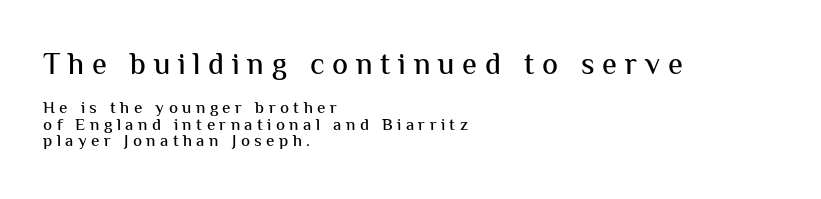
{"serif": "no", "italic": "no", "width": "normal", "stroke_contrast": "medium", "x_height": "medium", "monospaced": "no", "underline": "no", "align": "left", "line_spacing": "tight", "line_spacing_ratio": 0.95, "letter_spacing": "wide", "letter_spacing_em": 0.26, "larger_block": "first", "size_ratio": 1.76, "glyph_px": 30}
